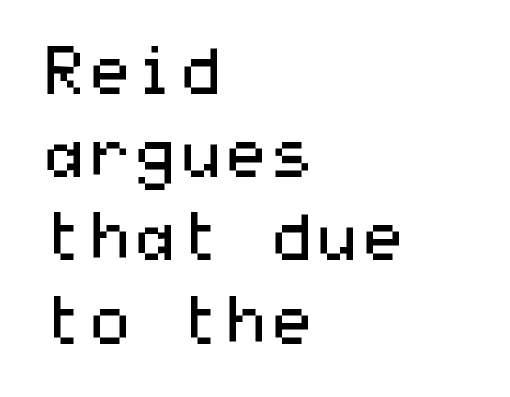
The passage shown is not underscored anywhere. No feet cap the strokes, marking this as sans-serif type. Inter-character spacing is left at the font's built-in metrics. Stems here are at most as thick as an everyday book face.
